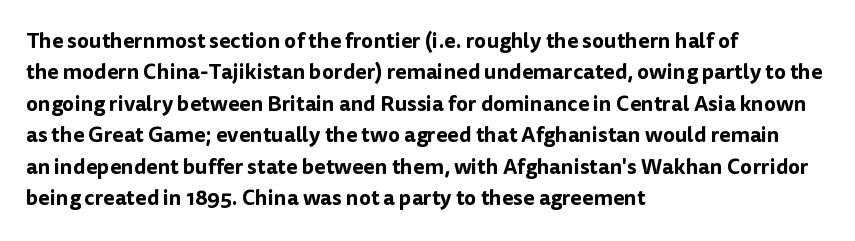
Unmarked baselines from the first word to the last. Every character sits straight up, as roman type does. The lines in this sample share a left origin and differ only in where they stop. Summary of vertical rhythm: regular, with standard interline spacing. Inter-character spacing is left at the font's built-in metrics.
